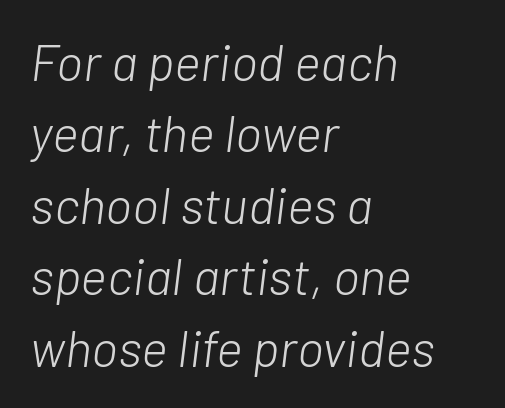
Q: Is the text bold? A: No.
Q: Is the text italic (slanted)? A: Yes, it leans right by about 7 degrees.
Q: Is the text underlined? A: No.
Q: How is the paragraph aligned? A: Left-aligned.
Q: Is the spacing between letters normal or unusually wide? A: Normal.
Q: Is the spacing between lines tight, normal or loose? A: Normal.
Q: Width (condensed, normal, or wide)? A: Normal.
Q: Stroke contrast? A: Low.
Q: x-height? A: Medium.
Q: Monospaced? A: No.
